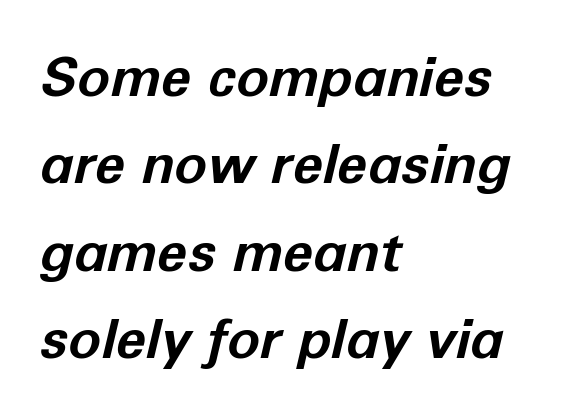
{"italic": "yes", "lean": "right", "slant_degrees": 12, "bold": "yes", "weight": "bold", "width": "normal", "stroke_contrast": "low", "x_height": "medium", "monospaced": "no", "underline": "no", "align": "left", "line_spacing": "normal", "line_spacing_ratio": 1.59, "letter_spacing": "normal", "letter_spacing_em": 0.0, "glyph_px": 55}
